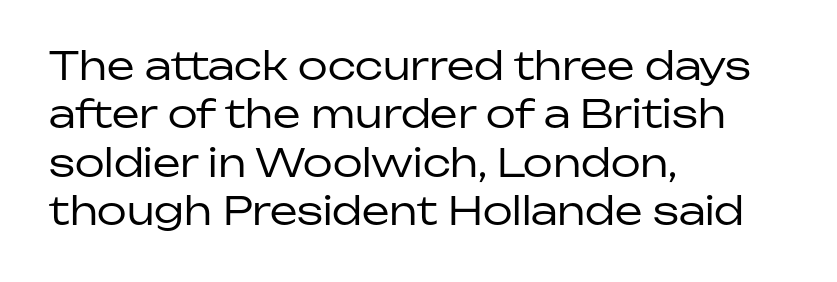
Q: Is the text bold? A: No.
Q: Is the text italic (slanted)? A: No, it is upright.
Q: Is the typeface a serif or a sans-serif typeface? A: Sans-serif.
Q: Is the text underlined? A: No.
Q: How is the paragraph aligned? A: Left-aligned.
Q: Is the spacing between letters normal or unusually wide? A: Normal.
Q: Width (condensed, normal, or wide)? A: Normal.
Q: Stroke contrast? A: Low.
Q: x-height? A: Medium.
Q: Monospaced? A: No.
